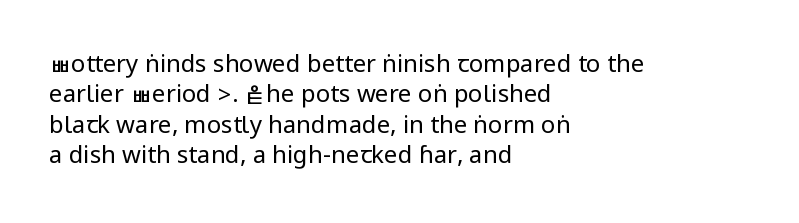
The type sits square on the baseline with zero lean. Only glyphs here, with clear space below each row. This sample is left-justified, so line endings fall wherever the words run out. Nothing unusual about the tracking: characters are spaced as the font intends. No extra ink here — the face is not bold.
